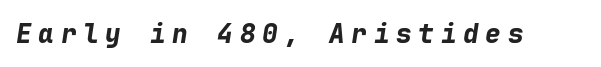
Q: Is the text bold? A: Yes.
Q: Is the text italic (slanted)? A: Yes, it leans right by about 9 degrees.
Q: Is the text underlined? A: No.
Q: Is the spacing between letters normal or unusually wide? A: Unusually wide.
